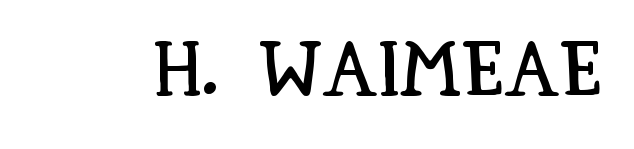
Q: Is the text italic (slanted)? A: No, it is upright.
Q: Is the text underlined? A: No.
Q: Is the spacing between letters normal or unusually wide? A: Normal.
Q: Width (condensed, normal, or wide)? A: Condensed.
Q: Stroke contrast? A: Low.
Q: x-height? A: Large.
Q: Monospaced? A: No.
